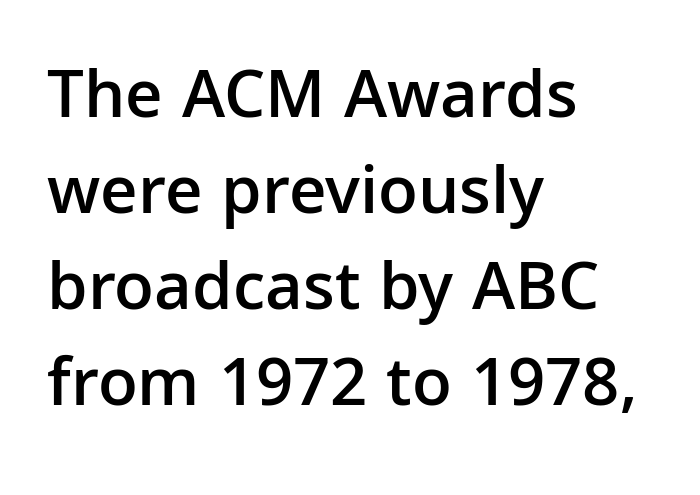
These lines sit exactly where default settings would place them. Do the characters align in a grid? No, the font is proportional. Clear beneath every line of the passage. Weight check: semibold — heavier than regular, not quite bold. Honestly, the letter spacing is just normal — you wouldn't notice it. The passage is arranged the way most books set body copy — flush left.
